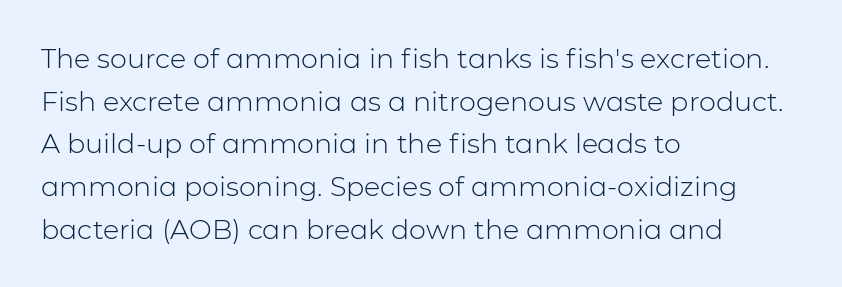
{"italic": "no", "bold": "no", "underline": "no", "align": "left", "line_spacing": "normal", "line_spacing_ratio": 1.58, "letter_spacing": "normal", "letter_spacing_em": 0.0, "glyph_px": 27}
